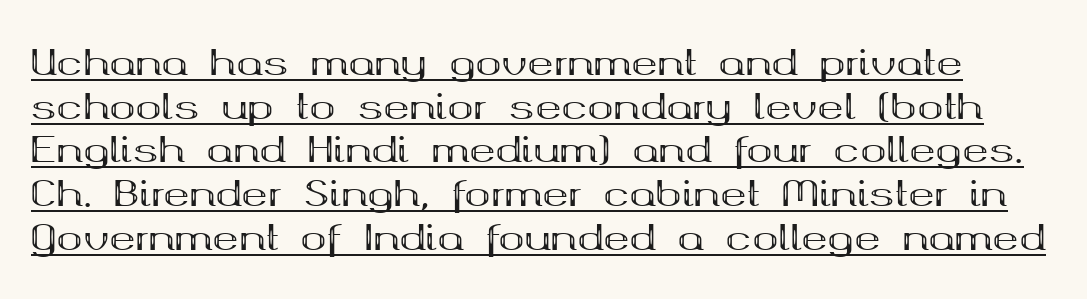
{"serif": "yes", "italic": "no", "bold": "yes", "weight": "bold", "width": "wide", "stroke_contrast": "medium", "x_height": "medium", "monospaced": "no", "underline": "yes", "line_spacing": "normal", "line_spacing_ratio": 1.25, "letter_spacing": "normal", "letter_spacing_em": 0.0, "glyph_px": 35}
